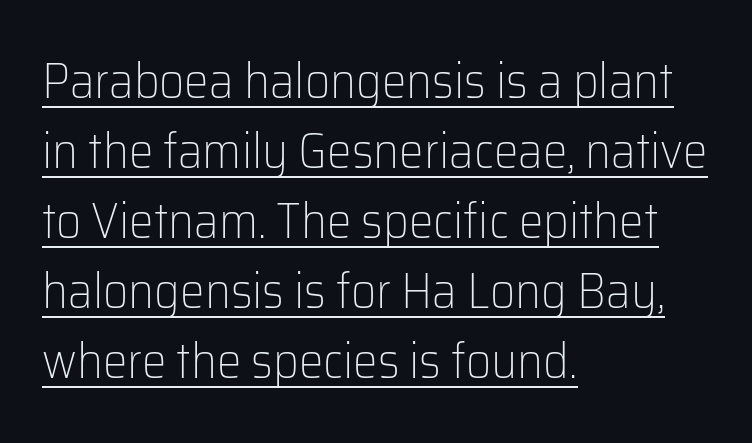
A typesetter would call this leading conventional body-copy spacing. The words here are underlined. Caption: standard tracking, unaltered. Character widths vary here, with narrow letters taking less room than wide ones. The lines are quadded left.
